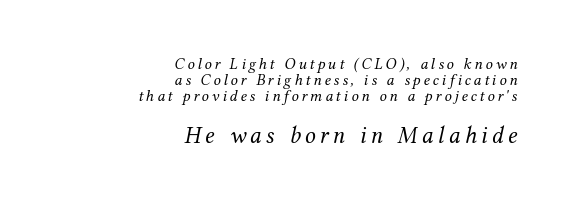
{"italic": "yes", "lean": "right", "slant_degrees": 12, "bold": "no", "underline": "no", "align": "right", "line_spacing": "tight", "line_spacing_ratio": 1.0, "larger_block": "second", "size_ratio": 1.5, "glyph_px": 24}
